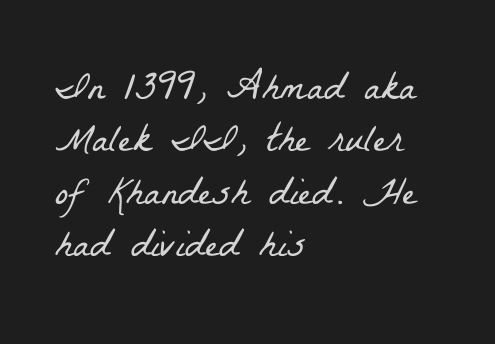
The text block is weighted toward the left margin, trailing off unevenly rightward. Proportional: the letters do not fall into vertical columns. What stands out about the letter spacing? Nothing — it is the standard amount. Regarding leading, the lines here are spaced in the standard way.
